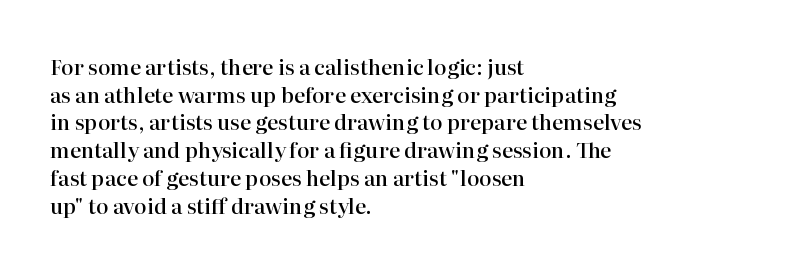
These words are printed semibold, heavier than regular yet not bold. Does the lettering tilt? It doesn't — this is upright. The area under the type is left untouched. Alignment: flush left.
